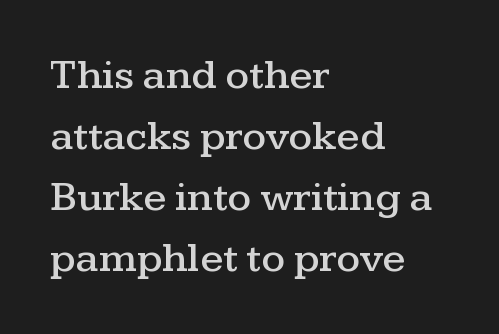
{"serif": "yes", "italic": "no", "width": "wide", "stroke_contrast": "medium", "x_height": "medium", "monospaced": "no", "underline": "no", "align": "left", "line_spacing": "normal", "line_spacing_ratio": 1.45, "letter_spacing": "normal", "letter_spacing_em": 0.0, "glyph_px": 42}
